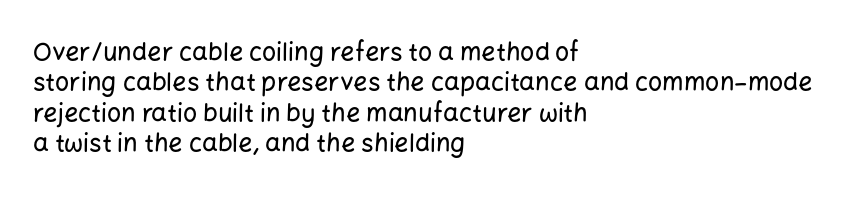
The image shows 25 px text type, upright; set left-aligned, line spacing 1.22x, normal letter spacing, not underlined.
